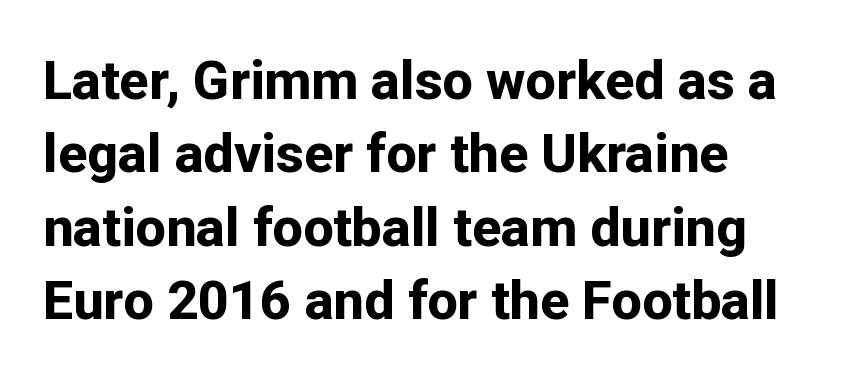
{"serif": "no", "italic": "no", "bold": "yes", "weight": "bold", "width": "normal", "stroke_contrast": "low", "x_height": "medium", "monospaced": "no", "underline": "no", "align": "left", "line_spacing": "normal", "line_spacing_ratio": 1.36, "letter_spacing": "normal", "letter_spacing_em": 0.0, "glyph_px": 54}
